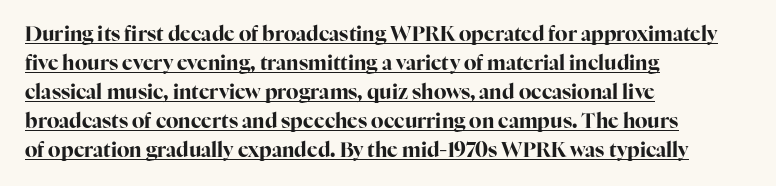
Q: Is the text bold? A: Yes.
Q: Is the text italic (slanted)? A: No, it is upright.
Q: Is the text underlined? A: Yes.
Q: How is the paragraph aligned? A: Left-aligned.
Q: Is the spacing between letters normal or unusually wide? A: Normal.
Q: Is the spacing between lines tight, normal or loose? A: Normal.
